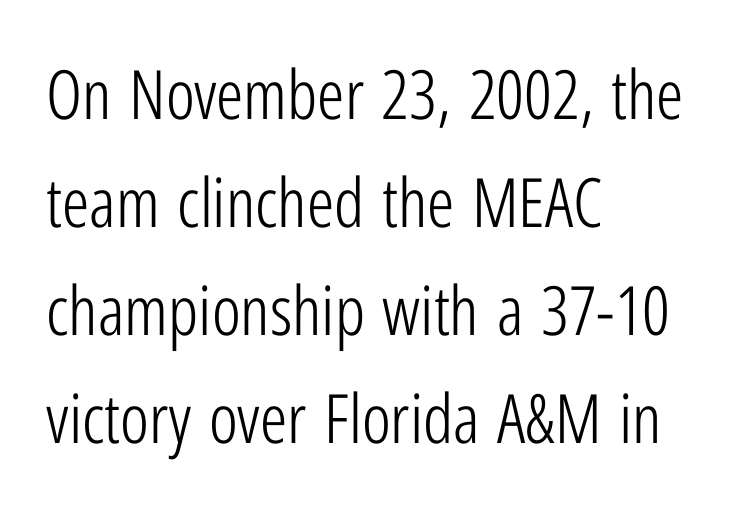
{"serif": "no", "italic": "no", "bold": "no", "weight": "light", "width": "condensed", "stroke_contrast": "low", "x_height": "medium", "monospaced": "no", "underline": "no", "align": "left", "line_spacing": "normal", "line_spacing_ratio": 1.59, "letter_spacing": "normal", "letter_spacing_em": 0.0, "glyph_px": 68}
